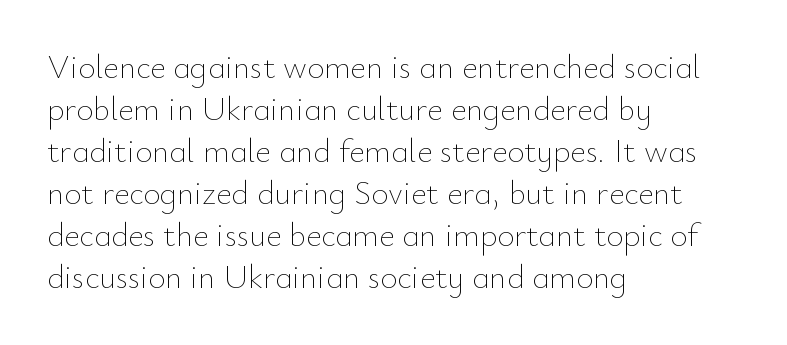
Q: Is the text bold? A: No.
Q: Is the text italic (slanted)? A: No, it is upright.
Q: Is the text underlined? A: No.
Q: How is the paragraph aligned? A: Left-aligned.
Q: Is the spacing between letters normal or unusually wide? A: Normal.
Q: Is the spacing between lines tight, normal or loose? A: Normal.
Q: Width (condensed, normal, or wide)? A: Normal.
Q: Stroke contrast? A: Low.
Q: x-height? A: Small.
Q: Monospaced? A: No.
